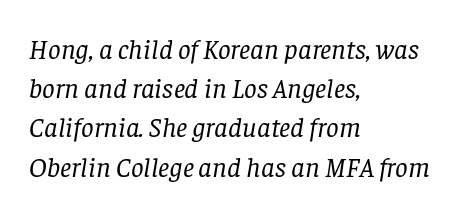
Q: Is the text bold? A: No.
Q: Is the text italic (slanted)? A: Yes, it leans right by about 8 degrees.
Q: Is the typeface a serif or a sans-serif typeface? A: Serif.
Q: Is the text underlined? A: No.
Q: How is the paragraph aligned? A: Left-aligned.
Q: Is the spacing between letters normal or unusually wide? A: Normal.
Q: Is the spacing between lines tight, normal or loose? A: Normal.
Q: Width (condensed, normal, or wide)? A: Normal.
Q: Stroke contrast? A: Low.
Q: x-height? A: Large.
Q: Monospaced? A: No.
